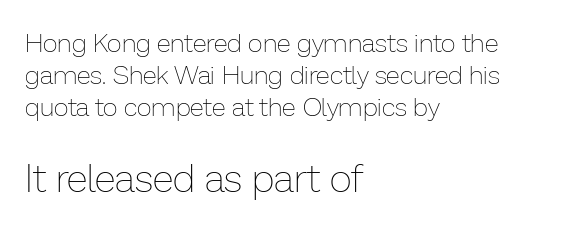
The image shows 39 px thin type, upright; set left-aligned, line spacing 1.23x, normal letter spacing, not underlined; the second (bottom) block is 1.5x larger; low stroke contrast and a medium x-height.
